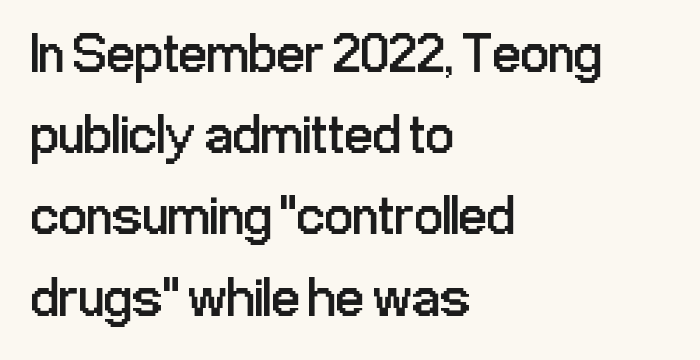
Q: Is the text bold? A: No.
Q: Is the text italic (slanted)? A: No, it is upright.
Q: Is the typeface a serif or a sans-serif typeface? A: Sans-serif.
Q: Is the text underlined? A: No.
Q: How is the paragraph aligned? A: Left-aligned.
Q: Is the spacing between letters normal or unusually wide? A: Normal.
Q: Is the spacing between lines tight, normal or loose? A: Normal.
Q: Width (condensed, normal, or wide)? A: Condensed.
Q: Stroke contrast? A: Low.
Q: x-height? A: Medium.
Q: Monospaced? A: No.
